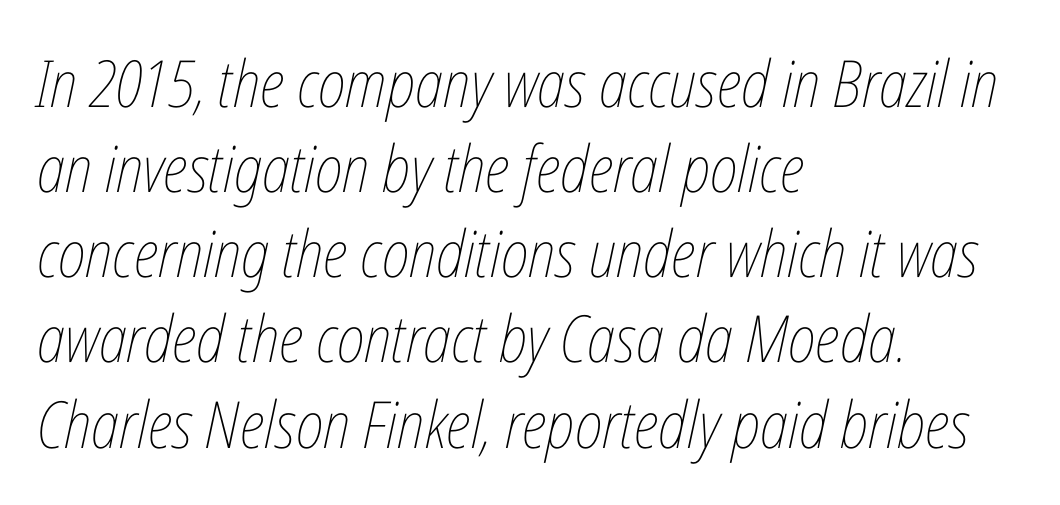
Q: Is the text bold? A: No.
Q: Is the text italic (slanted)? A: Yes, it leans right by about 12 degrees.
Q: Is the text underlined? A: No.
Q: How is the paragraph aligned? A: Left-aligned.
Q: Is the spacing between letters normal or unusually wide? A: Normal.
Q: Is the spacing between lines tight, normal or loose? A: Normal.
Q: Width (condensed, normal, or wide)? A: Condensed.
Q: Stroke contrast? A: Low.
Q: x-height? A: Medium.
Q: Monospaced? A: No.
